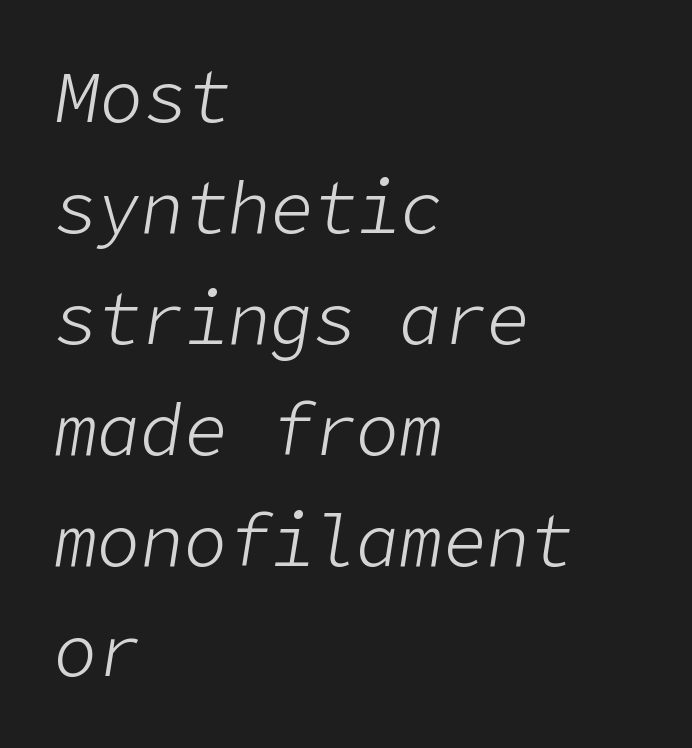
The specimen reads as italic at a glance. The area under the type is left untouched. Does the leading feel generous? No, just average. Layout note: lines flush left. Is the type heavy? It reads as light-to-regular instead.
